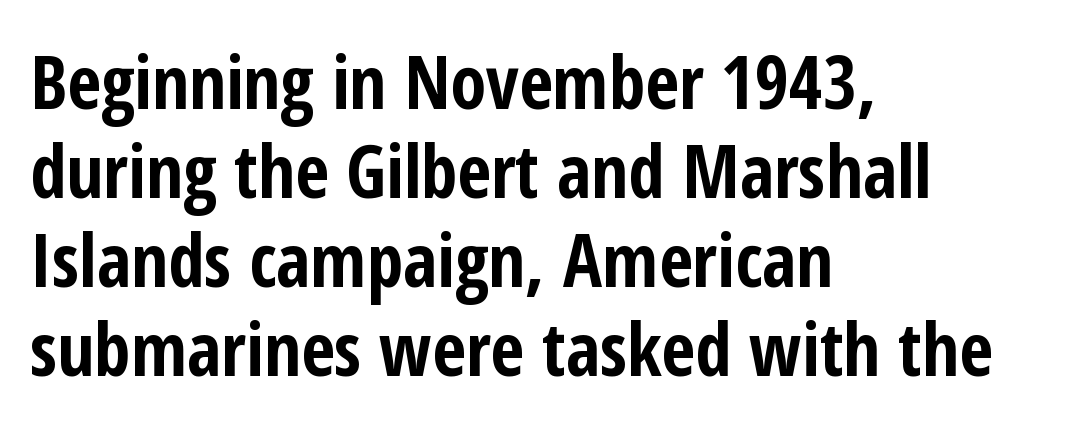
Strong, thick strokes mark this as bold type. Proportional: the letters do not fall into vertical columns. Examine the stroke ends and you'll find no serifs. Standard letterfit; no display-style spreading of the glyphs. This is roman type, the default non-slanted kind.
